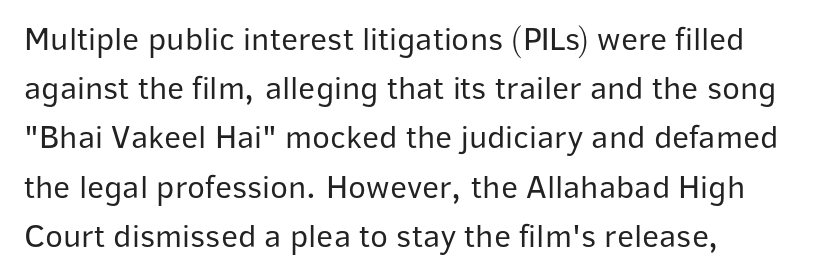
Q: Is the text bold? A: No.
Q: Is the text italic (slanted)? A: No, it is upright.
Q: Is the typeface a serif or a sans-serif typeface? A: Sans-serif.
Q: Is the text underlined? A: No.
Q: How is the paragraph aligned? A: Left-aligned.
Q: Is the spacing between letters normal or unusually wide? A: Normal.
Q: Is the spacing between lines tight, normal or loose? A: Normal.
Q: Width (condensed, normal, or wide)? A: Normal.
Q: Stroke contrast? A: Low.
Q: x-height? A: Medium.
Q: Monospaced? A: No.
